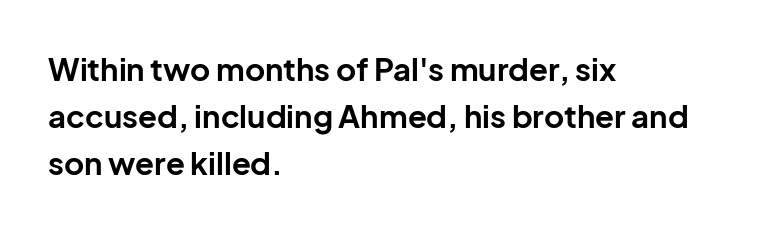
{"serif": "no", "italic": "no", "bold": "yes", "weight": "bold", "width": "normal", "stroke_contrast": "low", "x_height": "medium", "monospaced": "no", "underline": "no", "align": "left", "line_spacing": "normal", "line_spacing_ratio": 1.51, "letter_spacing": "normal", "letter_spacing_em": 0.0, "glyph_px": 31}
